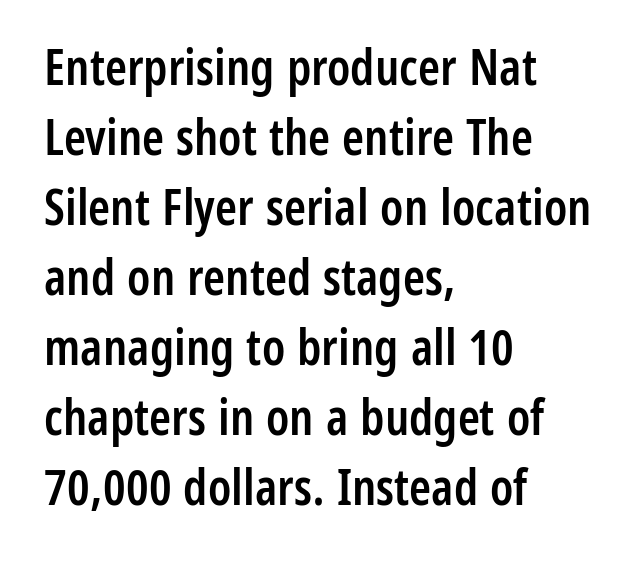
{"serif": "no", "italic": "no", "bold": "semi", "weight": "semibold", "width": "condensed", "stroke_contrast": "low", "x_height": "medium", "monospaced": "no", "underline": "no", "align": "left", "line_spacing": "normal", "line_spacing_ratio": 1.4, "letter_spacing": "normal", "letter_spacing_em": 0.0, "glyph_px": 50}
